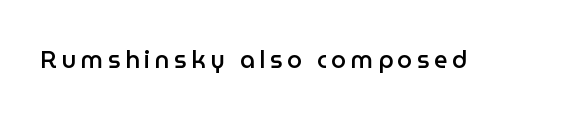
The characters look somewhat weighty, a semibold short of true bold. The strip under each line holds only bare page. Vertical strokes here are truly vertical.
